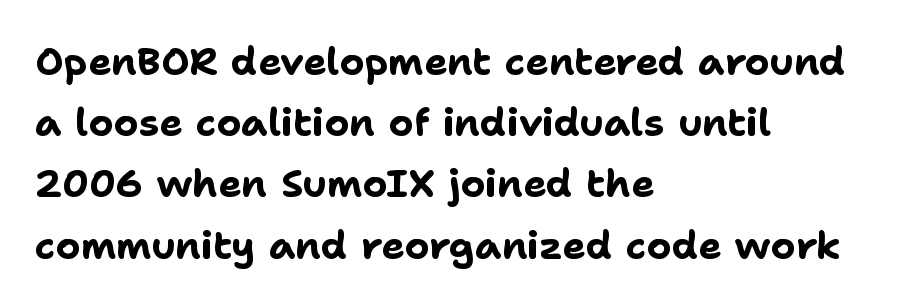
The image shows 39 px bold sans-serif type, upright; set left-aligned, normal line spacing (1.57x), normal letter spacing, not underlined; low stroke contrast and a medium x-height.
